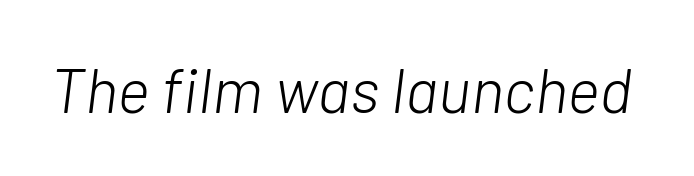
{"italic": "yes", "lean": "right", "slant_degrees": 7, "bold": "no", "weight": "light", "width": "normal", "stroke_contrast": "low", "x_height": "medium", "monospaced": "no", "underline": "no", "letter_spacing": "normal", "letter_spacing_em": 0.0, "glyph_px": 63}
